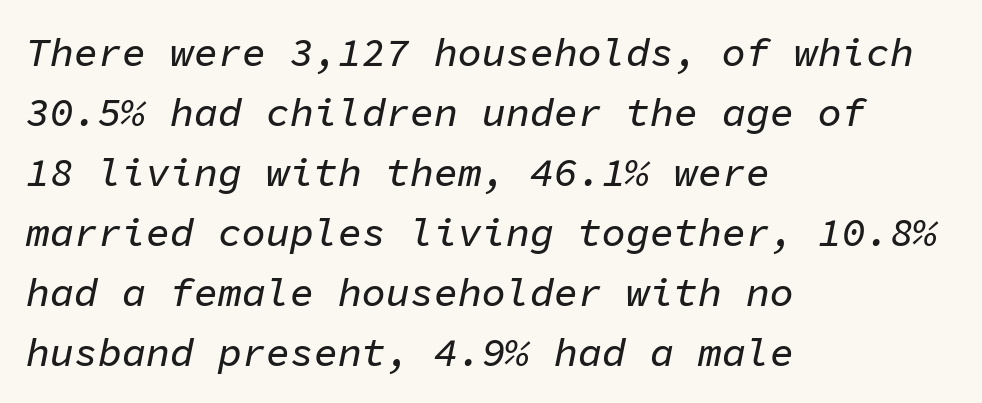
Q: Is the text italic (slanted)? A: Yes, it leans right by about 11 degrees.
Q: Is the text underlined? A: No.
Q: How is the paragraph aligned? A: Left-aligned.
Q: Is the spacing between letters normal or unusually wide? A: Normal.
Q: Is the spacing between lines tight, normal or loose? A: Normal.
Q: Width (condensed, normal, or wide)? A: Normal.
Q: Stroke contrast? A: Low.
Q: x-height? A: Medium.
Q: Monospaced? A: Yes.
